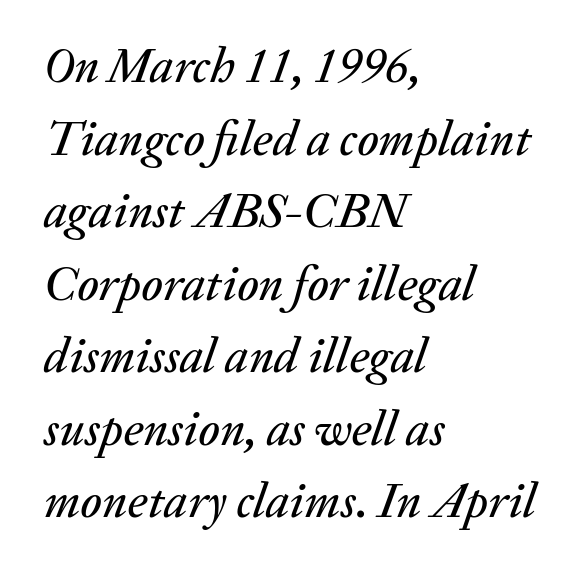
The image shows 49 px text type, italic (leaning right); set left-aligned, normal line spacing (1.48x), normal letter spacing, not underlined; medium stroke contrast and a medium x-height.
